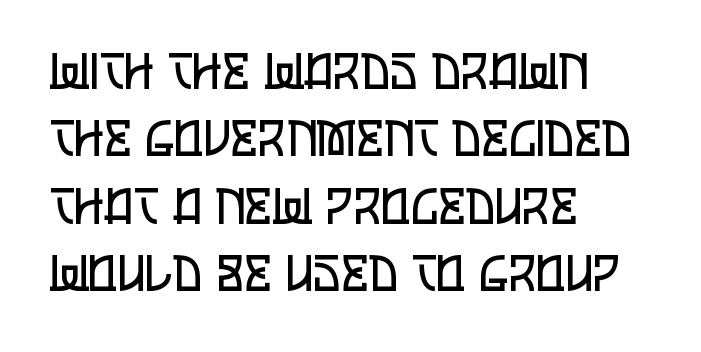
The image shows 50 px regular-weight, condensed sans-serif type, upright; set left-aligned, normal line spacing (1.35x), normal letter spacing, not underlined; low stroke contrast and a large x-height.
